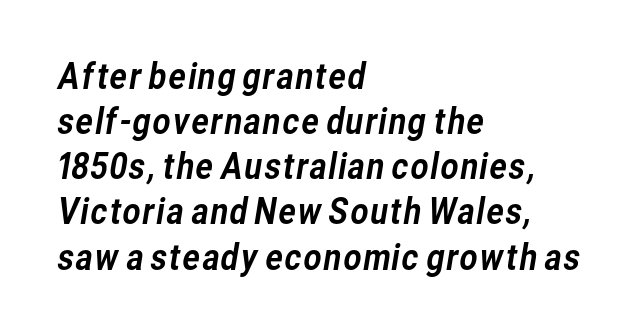
The image shows 35 px sans-serif type; set left-aligned, normal line spacing (1.29x), normal letter spacing, not underlined; low stroke contrast and a medium x-height.
